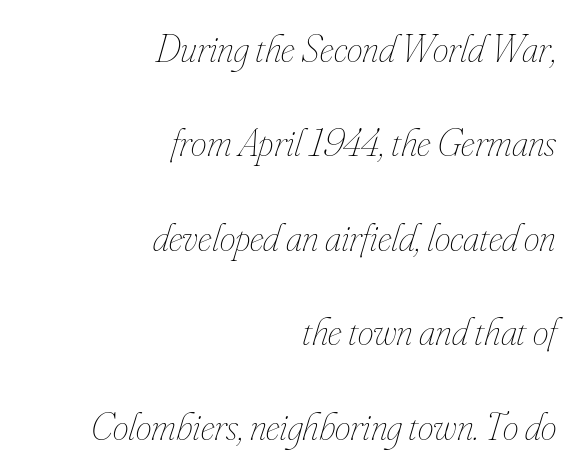
{"italic": "yes", "lean": "right", "slant_degrees": 16, "bold": "no", "weight": "thin", "width": "condensed", "stroke_contrast": "low", "x_height": "small", "monospaced": "no", "underline": "no", "align": "right", "line_spacing": "loose", "line_spacing_ratio": 2.36, "letter_spacing": "normal", "letter_spacing_em": 0.0, "glyph_px": 40}
